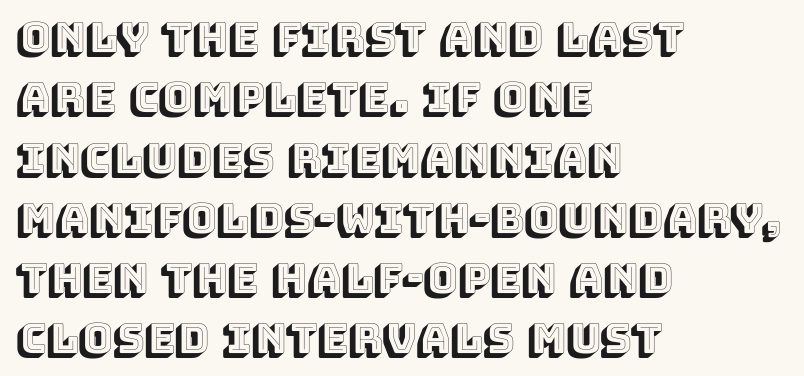
Q: Is the text italic (slanted)? A: No, it is upright.
Q: Is the text underlined? A: No.
Q: How is the paragraph aligned? A: Left-aligned.
Q: Is the spacing between letters normal or unusually wide? A: Normal.
Q: Is the spacing between lines tight, normal or loose? A: Normal.
Q: Width (condensed, normal, or wide)? A: Normal.
Q: x-height? A: Large.
Q: Monospaced? A: No.
